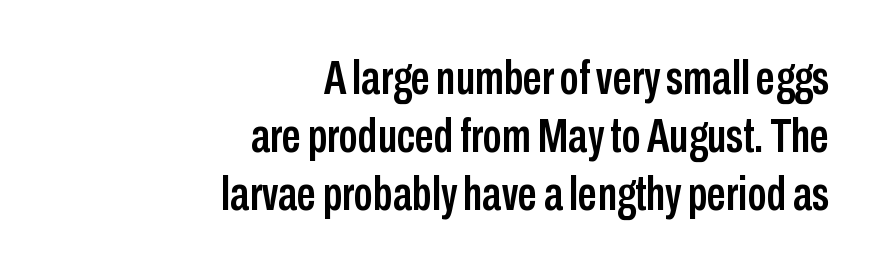
Nope, no serifs anywhere on these letters. Spacing verdict: proportional, widths tailored to each character. The string is rendered with underlining switched off. These lines stack with their right ends in a neat column.
